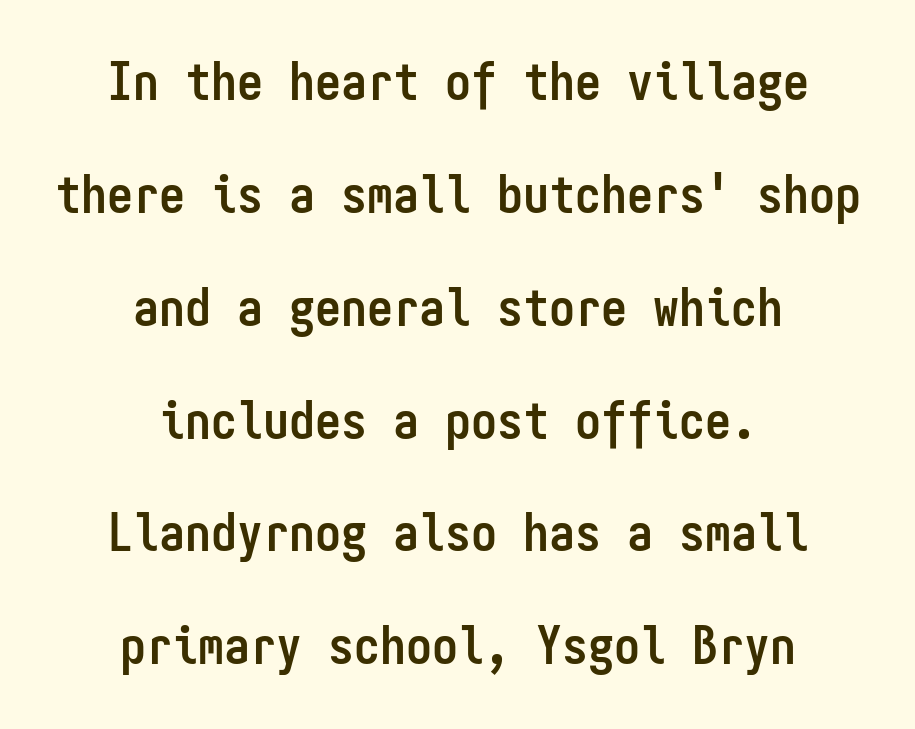
Q: Is the text bold? A: Yes.
Q: Is the text italic (slanted)? A: No, it is upright.
Q: Is the typeface a serif or a sans-serif typeface? A: Sans-serif.
Q: Is the text underlined? A: No.
Q: How is the paragraph aligned? A: Centered.
Q: Is the spacing between letters normal or unusually wide? A: Normal.
Q: Is the spacing between lines tight, normal or loose? A: Loose.
Q: Width (condensed, normal, or wide)? A: Condensed.
Q: Stroke contrast? A: Low.
Q: x-height? A: Medium.
Q: Monospaced? A: Yes.
